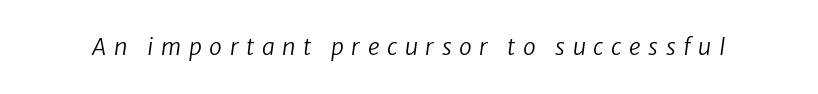
The image shows 23 px text type, italic (leaning right); set unusually wide letter spacing (+0.33 em), not underlined.
